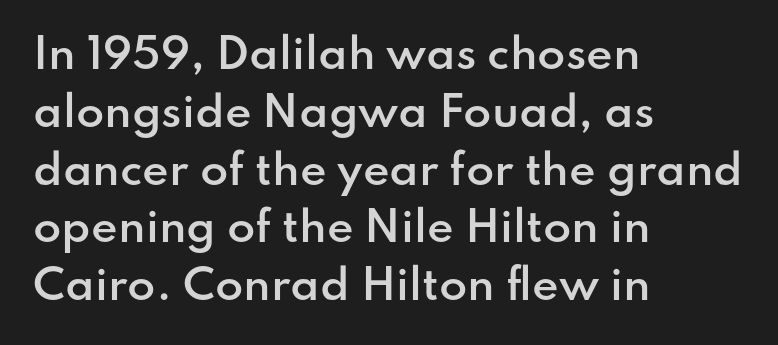
The lines are quadded left. You could not count columns in this text — the font is proportionally spaced. The text was rendered using a sans face with plain stroke endings. The words here are not underlined. No italicization has been applied; the sample stays upright. Weight: semibold (demi).
